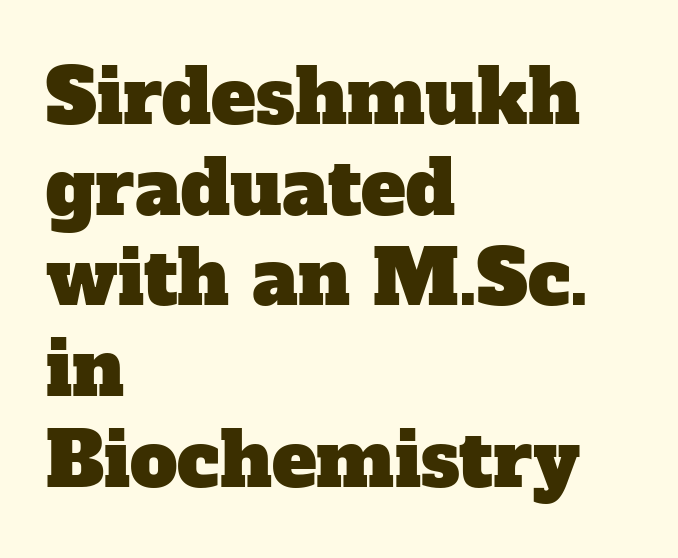
{"serif": "yes", "width": "normal", "stroke_contrast": "low", "x_height": "medium", "monospaced": "no", "underline": "no", "align": "left", "line_spacing_ratio": 1.21, "letter_spacing": "normal", "letter_spacing_em": 0.0, "glyph_px": 75}
